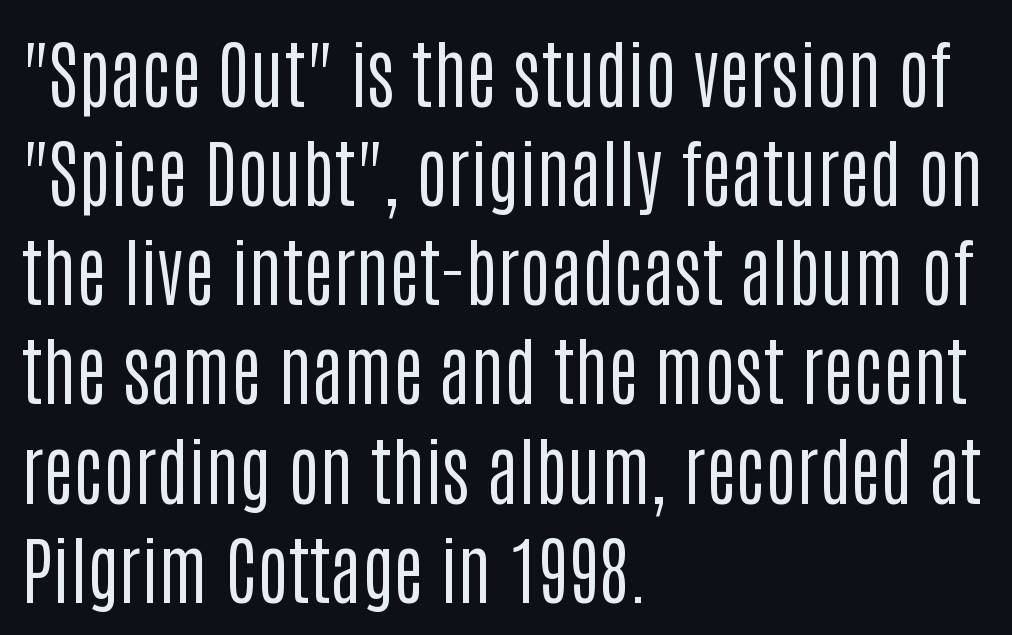
Q: Is the text bold? A: No.
Q: Is the text italic (slanted)? A: No, it is upright.
Q: Is the typeface a serif or a sans-serif typeface? A: Sans-serif.
Q: Is the text underlined? A: No.
Q: How is the paragraph aligned? A: Left-aligned.
Q: Is the spacing between letters normal or unusually wide? A: Normal.
Q: Is the spacing between lines tight, normal or loose? A: Normal.
Q: Width (condensed, normal, or wide)? A: Condensed.
Q: Stroke contrast? A: Low.
Q: x-height? A: Large.
Q: Monospaced? A: No.
